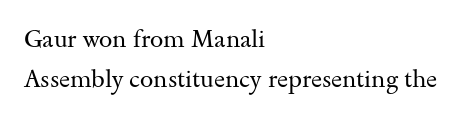
Each stroke keeps to a modest, everyday thickness or less. Evenly set lines give the paragraph a standard silhouette. Does the lettering tilt? It doesn't — this is upright. The text block is weighted toward the left margin, trailing off unevenly rightward.
